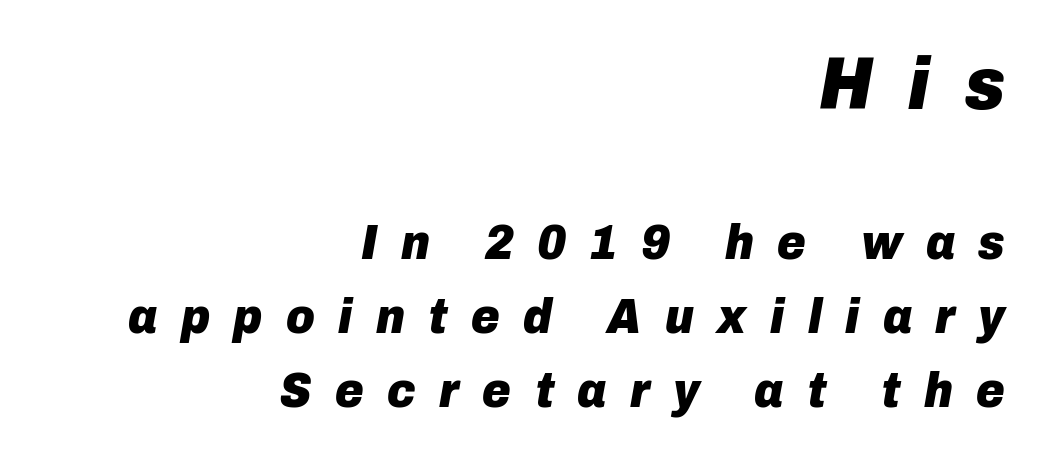
{"italic": "yes", "lean": "right", "slant_degrees": 10, "bold": "yes", "weight": "heavy", "width": "normal", "stroke_contrast": "low", "x_height": "medium", "monospaced": "no", "underline": "no", "align": "right", "line_spacing": "normal", "line_spacing_ratio": 1.51, "letter_spacing": "wide", "letter_spacing_em": 0.48, "larger_block": "first", "size_ratio": 1.51, "glyph_px": 74}
